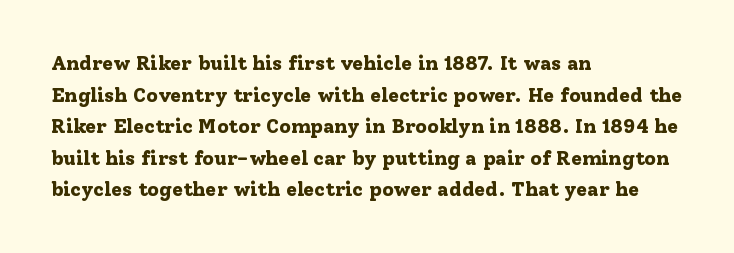
If you drew a line through each stem, it would be perfectly vertical. Nobody drew a line under any word here. A full-strength bold gives these letters their thick strokes. Honestly, the letter spacing is just normal — you wouldn't notice it. Left-aligned paragraph, ragged on the right.
